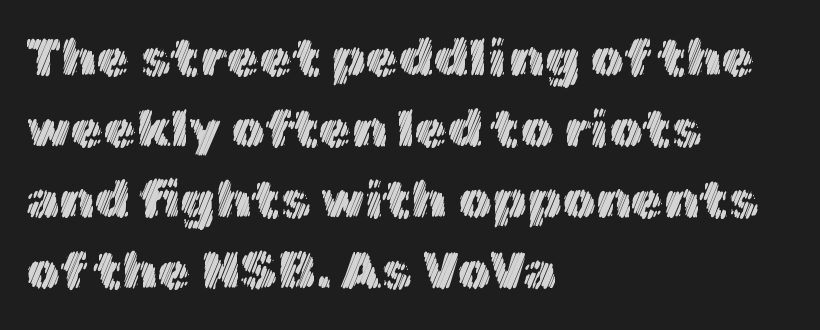
You can tell it's not italic because the verticals are truly vertical. Here the designer chose a conventional face with non-uniform glyph widths. Tracking here is standard; glyphs follow each other at the usual distance. Check under the words: just untouched page.
